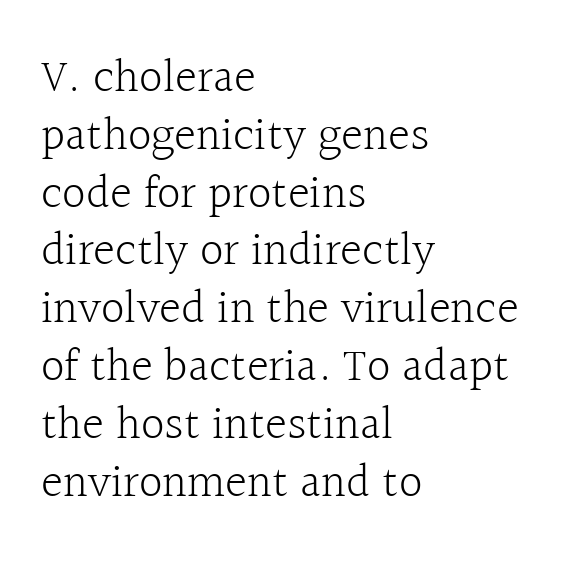
The image shows 47 px light serif type, upright; set left-aligned, line spacing 1.23x, normal letter spacing, not underlined; a medium x-height.
